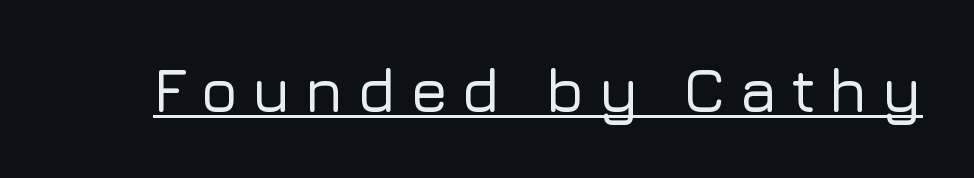
Q: Is the text italic (slanted)? A: No, it is upright.
Q: Is the typeface a serif or a sans-serif typeface? A: Sans-serif.
Q: Is the text underlined? A: Yes.
Q: Is the spacing between letters normal or unusually wide? A: Unusually wide.
Q: Width (condensed, normal, or wide)? A: Normal.
Q: Stroke contrast? A: Low.
Q: x-height? A: Medium.
Q: Monospaced? A: No.
